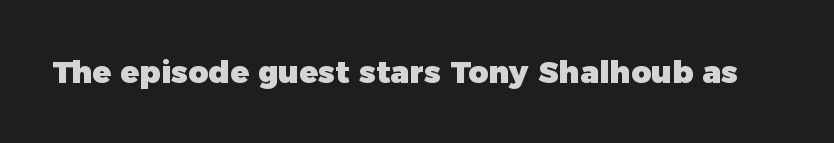
{"serif": "no", "italic": "no", "bold": "yes", "weight": "heavy", "width": "normal", "stroke_contrast": "low", "x_height": "medium", "monospaced": "no", "underline": "no", "letter_spacing": "normal", "letter_spacing_em": 0.0, "glyph_px": 31}
